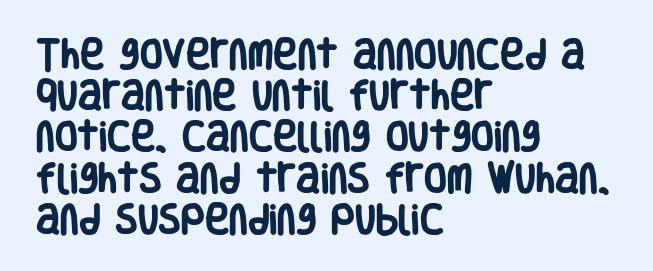
{"serif": "no", "italic": "no", "bold": "yes", "weight": "heavy", "width": "condensed", "stroke_contrast": "low", "x_height": "large", "monospaced": "no", "underline": "no", "align": "left", "line_spacing": "normal", "line_spacing_ratio": 1.25, "letter_spacing": "normal", "letter_spacing_em": 0.0, "glyph_px": 33}
